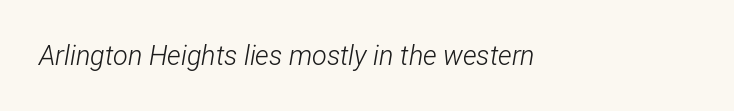
The image shows 27 px text type, italic (leaning right); set normal letter spacing, not underlined.
